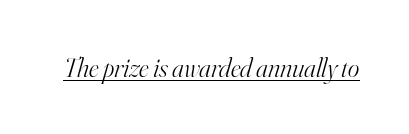
The typesetting does not lean heavy: it is not bold. Slant detected: the letters are inclined. The words here are underlined. Each word holds together tightly as a unit, with standard inter-letter gaps.
